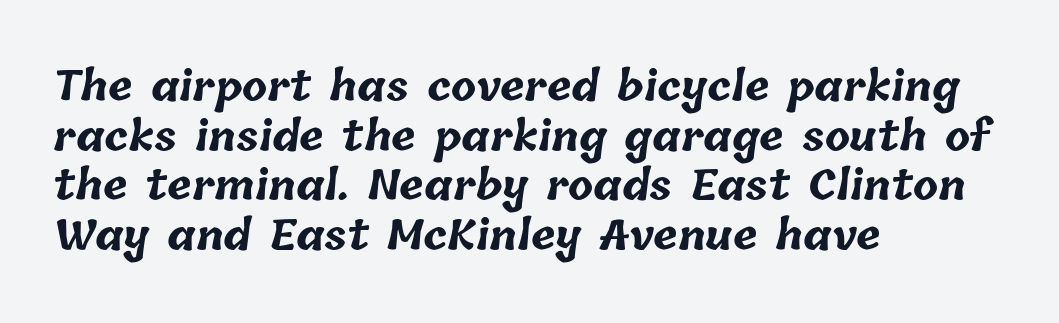
{"bold": "yes", "weight": "bold", "width": "normal", "stroke_contrast": "low", "x_height": "medium", "monospaced": "no", "underline": "no", "align": "left", "line_spacing_ratio": 1.21, "letter_spacing": "normal", "letter_spacing_em": 0.0, "glyph_px": 41}
